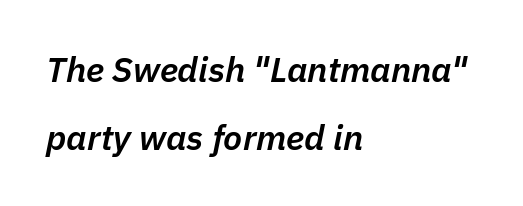
Line spacing here is loose. The lines in this sample share a left origin and differ only in where they stop. Characters follow at the spacing the type designer built in. You can tell it's italic because the verticals aren't actually vertical.
